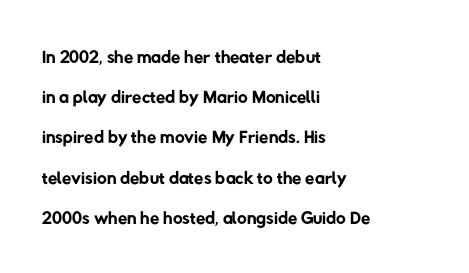
Q: Is the text bold? A: No.
Q: Is the text underlined? A: No.
Q: How is the paragraph aligned? A: Left-aligned.
Q: Is the spacing between letters normal or unusually wide? A: Normal.
Q: Is the spacing between lines tight, normal or loose? A: Normal.
